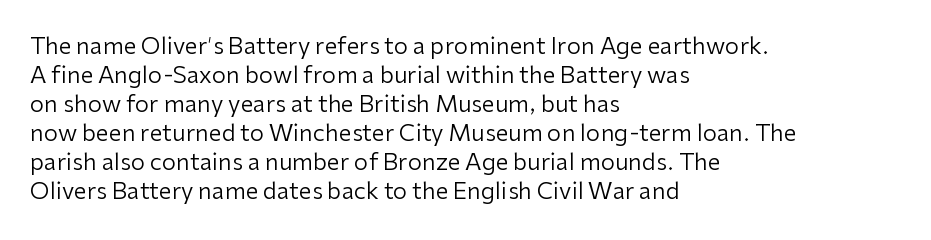
The image shows 23 px text type, upright; set left-aligned, normal line spacing (1.26x), normal letter spacing, not underlined.
